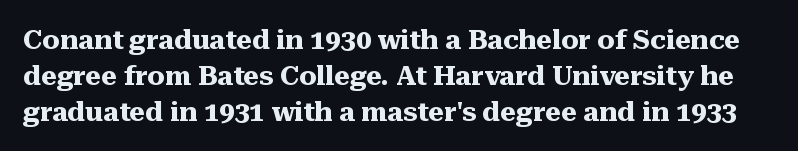
The image shows 27 px bold type, upright; set normal line spacing (1.33x), normal letter spacing, not underlined.
